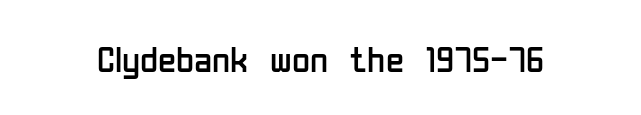
The image shows 37 px regular-weight, condensed sans-serif type, upright; set normal letter spacing, not underlined; low stroke contrast and a medium x-height.
